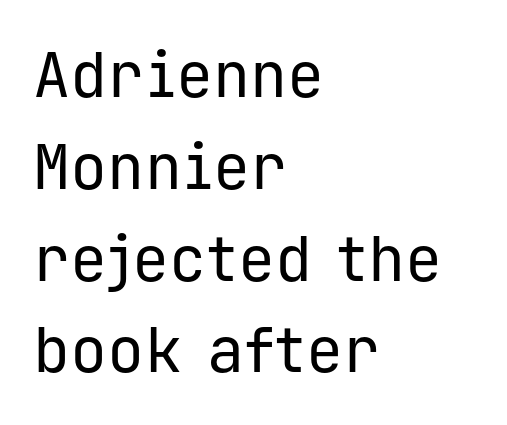
Q: Is the text bold? A: No.
Q: Is the text italic (slanted)? A: No, it is upright.
Q: Is the typeface a serif or a sans-serif typeface? A: Sans-serif.
Q: Is the text underlined? A: No.
Q: How is the paragraph aligned? A: Left-aligned.
Q: Is the spacing between letters normal or unusually wide? A: Normal.
Q: Is the spacing between lines tight, normal or loose? A: Normal.
Q: Width (condensed, normal, or wide)? A: Normal.
Q: Stroke contrast? A: Low.
Q: x-height? A: Medium.
Q: Monospaced? A: Yes.
